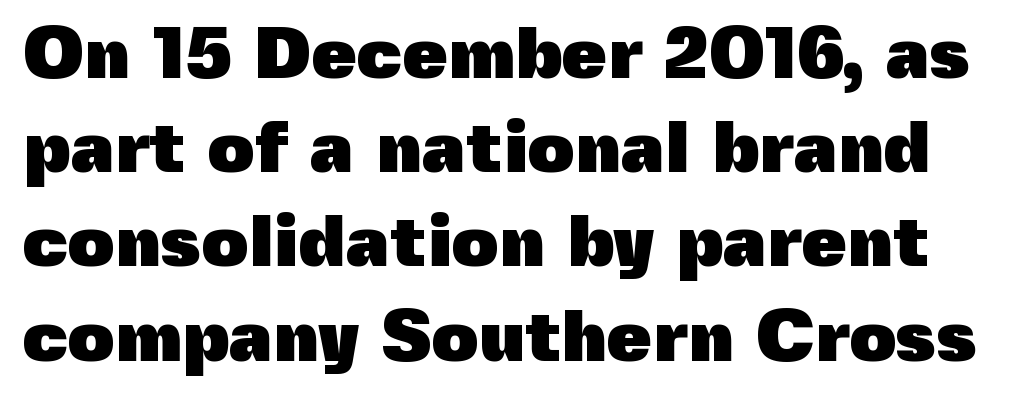
The space directly below the letters is spotless. The lettering stays uniformly vertical, giving the passage a roman look. Inter-character spacing is left at the font's built-in metrics. The passage shown stacks its lines at a standard gap. Letterform terminals end flat and unadorned throughout the passage. Is this a fixed-width face? No — the glyphs have proportional, varying widths.
